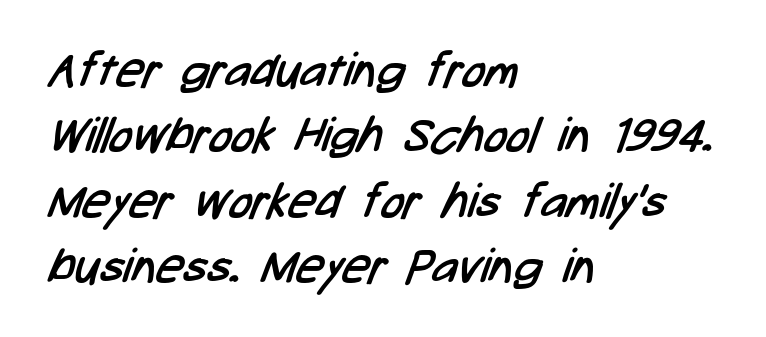
The image shows 48 px regular-weight, condensed sans-serif type; set left-aligned, normal line spacing (1.36x), normal letter spacing, not underlined; low stroke contrast and a medium x-height.
